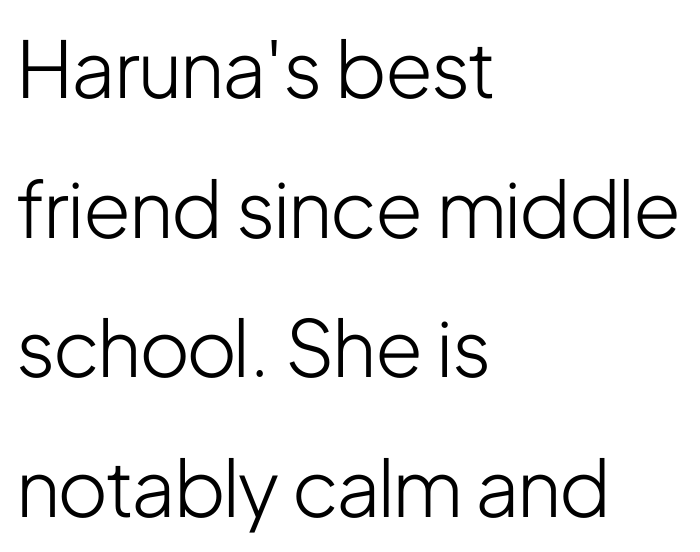
The image shows 78 px light, condensed sans-serif type, upright; set left-aligned, line spacing 1.79x, normal letter spacing, not underlined; low stroke contrast and a medium x-height.
